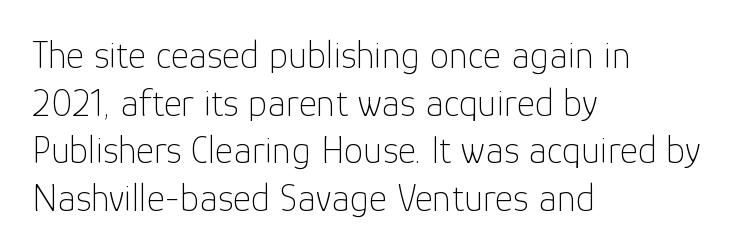
{"serif": "no", "italic": "no", "bold": "no", "weight": "thin", "width": "normal", "stroke_contrast": "low", "x_height": "medium", "monospaced": "no", "underline": "no", "align": "left", "line_spacing_ratio": 1.22, "letter_spacing": "normal", "letter_spacing_em": 0.0, "glyph_px": 39}
